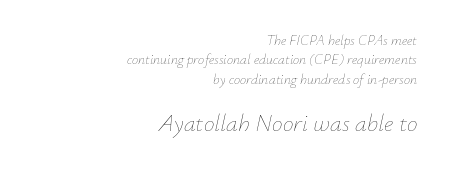
Which chunk is bigger? The second one — the bottom block dwarfs the top. Weight: regular or lighter. Is the block centered? No — it sits flush against the right margin. Plain, unruled lines of type.
